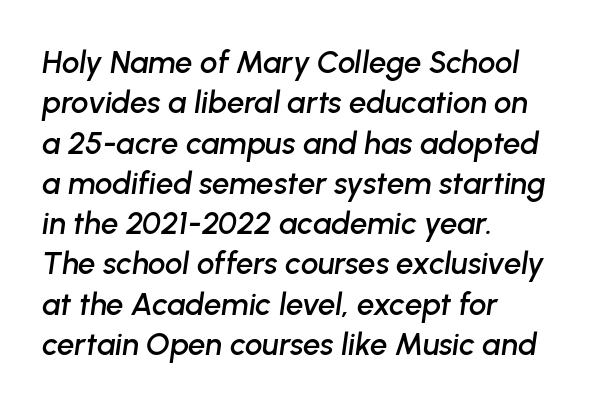
Q: Is the text italic (slanted)? A: Yes, it leans right by about 8 degrees.
Q: Is the text underlined? A: No.
Q: How is the paragraph aligned? A: Left-aligned.
Q: Is the spacing between letters normal or unusually wide? A: Normal.
Q: Is the spacing between lines tight, normal or loose? A: Normal.
Q: Width (condensed, normal, or wide)? A: Normal.
Q: Stroke contrast? A: Low.
Q: x-height? A: Medium.
Q: Monospaced? A: No.
